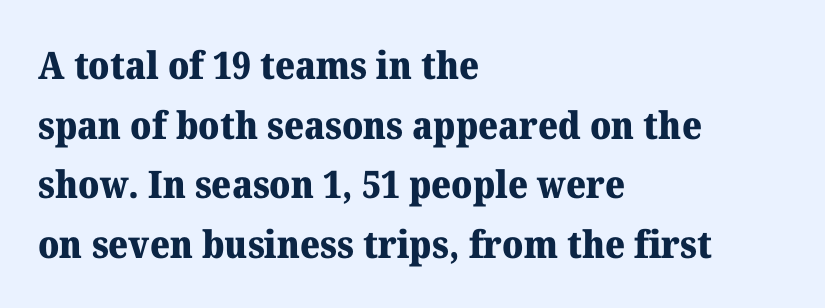
Q: Is the text bold? A: Yes.
Q: Is the text italic (slanted)? A: No, it is upright.
Q: Is the typeface a serif or a sans-serif typeface? A: Serif.
Q: Is the text underlined? A: No.
Q: How is the paragraph aligned? A: Left-aligned.
Q: Is the spacing between letters normal or unusually wide? A: Normal.
Q: Is the spacing between lines tight, normal or loose? A: Normal.
Q: Width (condensed, normal, or wide)? A: Normal.
Q: Stroke contrast? A: Medium.
Q: x-height? A: Medium.
Q: Monospaced? A: No.
